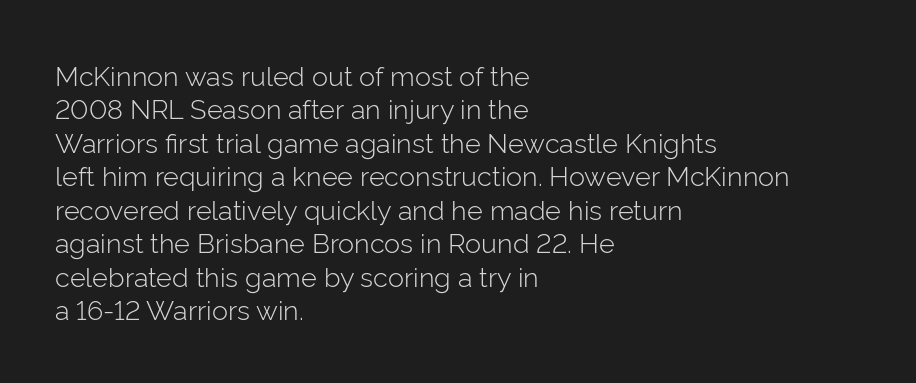
Q: Is the text bold? A: No.
Q: Is the text italic (slanted)? A: No, it is upright.
Q: Is the text underlined? A: No.
Q: How is the paragraph aligned? A: Left-aligned.
Q: Is the spacing between letters normal or unusually wide? A: Normal.
